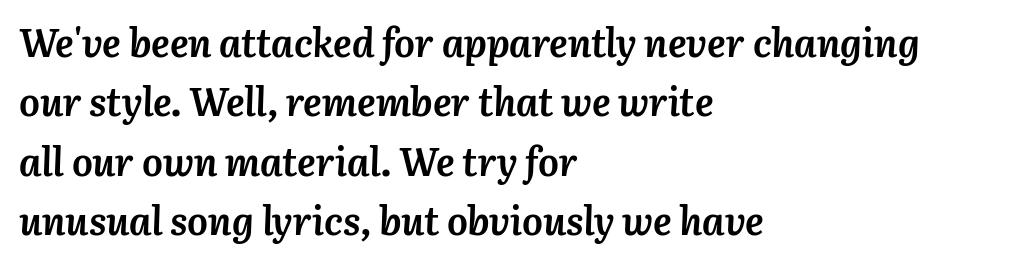
Designer's note — italics engaged. Each letter keeps its own natural width here, so spacing adapts to shape. Descender tails drop into unmarked territory. Thick stems and heavy bowls — unmistakably bold.
